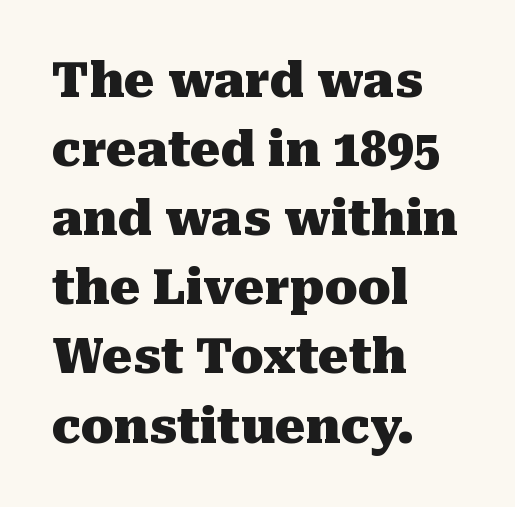
Q: Is the text bold? A: Yes.
Q: Is the text italic (slanted)? A: No, it is upright.
Q: Is the typeface a serif or a sans-serif typeface? A: Serif.
Q: Is the text underlined? A: No.
Q: How is the paragraph aligned? A: Left-aligned.
Q: Is the spacing between letters normal or unusually wide? A: Normal.
Q: Is the spacing between lines tight, normal or loose? A: Normal.
Q: Width (condensed, normal, or wide)? A: Normal.
Q: Stroke contrast? A: Medium.
Q: x-height? A: Medium.
Q: Monospaced? A: No.
